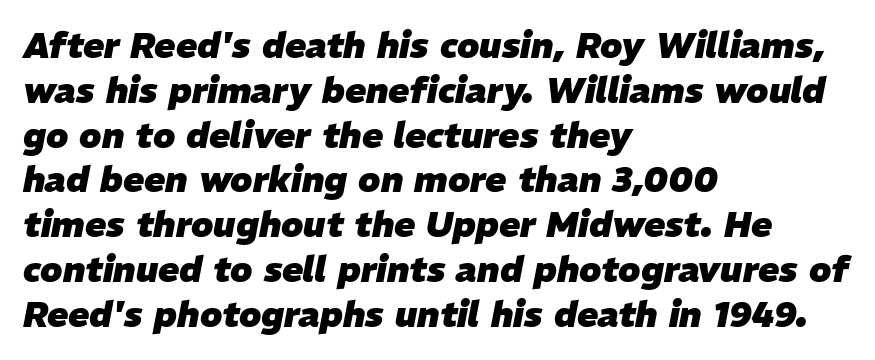
The image shows 35 px heavy type, italic (leaning right); set left-aligned, normal line spacing (1.28x), normal letter spacing, not underlined; low stroke contrast and a medium x-height.
